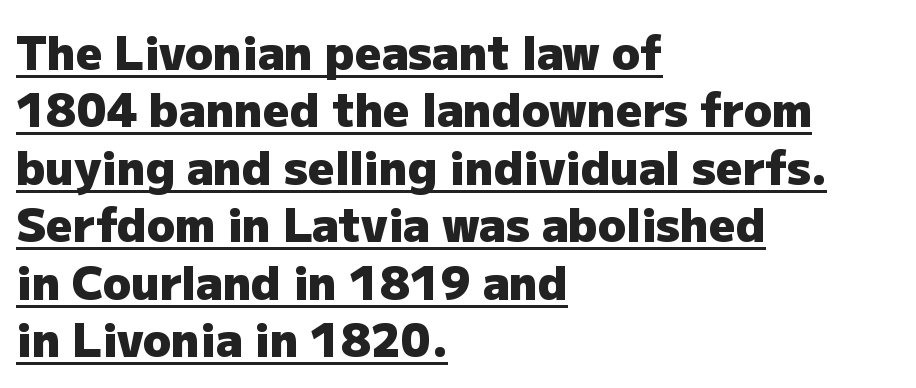
It's the straight-up-and-down kind of type. Caption: multi-line text, flush left, ragged right. The face used here is rendered with its standard letterfit. One glance says typical: line gaps are just what's usual. The type family on display is of the sans-serif kind.
